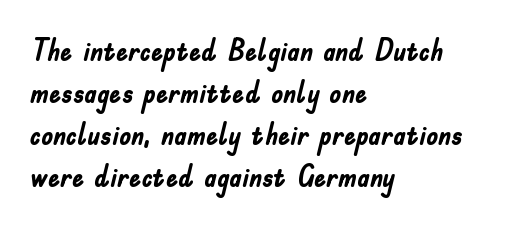
Q: Is the text bold? A: Yes.
Q: Is the text italic (slanted)? A: Yes.
Q: Is the typeface a serif or a sans-serif typeface? A: Sans-serif.
Q: Is the text underlined? A: No.
Q: How is the paragraph aligned? A: Left-aligned.
Q: Is the spacing between letters normal or unusually wide? A: Normal.
Q: Is the spacing between lines tight, normal or loose? A: Normal.
Q: Width (condensed, normal, or wide)? A: Condensed.
Q: Stroke contrast? A: Low.
Q: x-height? A: Small.
Q: Monospaced? A: No.
